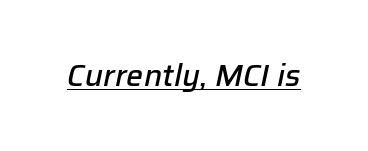
Q: Is the text bold? A: Semi-bold.
Q: Is the text italic (slanted)? A: Yes, it leans right by about 12 degrees.
Q: Is the text underlined? A: Yes.
Q: Is the spacing between letters normal or unusually wide? A: Normal.
Q: Width (condensed, normal, or wide)? A: Normal.
Q: Stroke contrast? A: Low.
Q: x-height? A: Medium.
Q: Monospaced? A: No.
